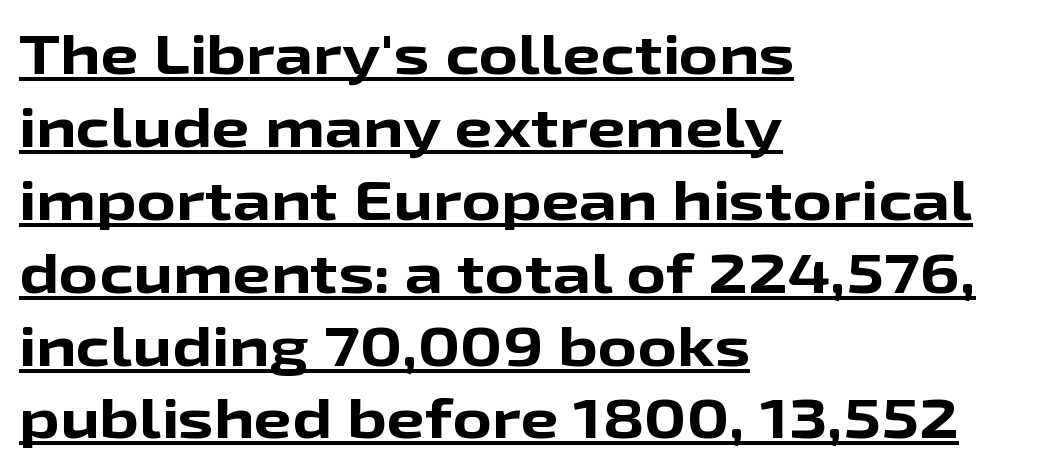
The line-height multiplier appears to be the usual default. The typesetter chose a ragged-right arrangement here. The rendering uses natural spacing where letterforms have individual widths. A typographer would call this underscored text.
